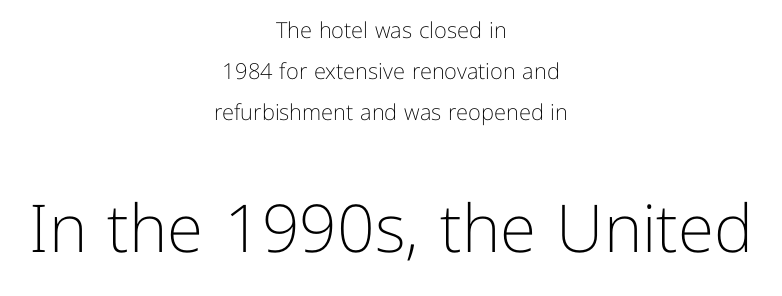
The passage shown is not underscored anywhere. What stands out about the letter spacing? Nothing — it is the standard amount. Varying glyph widths throughout — classic text-font behaviour. Every stem runs plumb, perpendicular to the baseline. This layout puts the modest block above and the oversized block below. A light-to-regular cut is what we see here.
